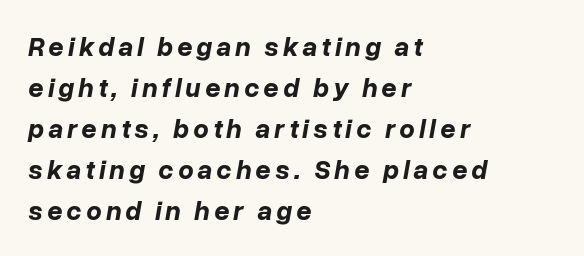
A typesetter would mark this as italic. This sample is left-justified, so line endings fall wherever the words run out. Each row of text sits above clean, open space. The strokes are fattened all the way to bold. These lines sit exactly where default settings would place them.
